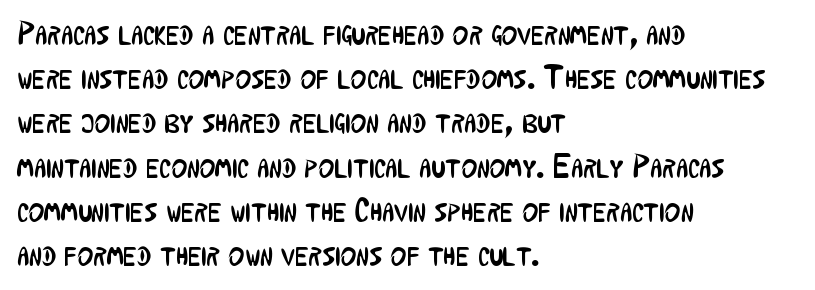
{"serif": "no", "italic": "no", "bold": "no", "weight": "regular", "width": "condensed", "stroke_contrast": "low", "x_height": "medium", "monospaced": "no", "underline": "no", "align": "left", "line_spacing": "normal", "line_spacing_ratio": 1.3, "letter_spacing": "normal", "letter_spacing_em": 0.0, "glyph_px": 34}
